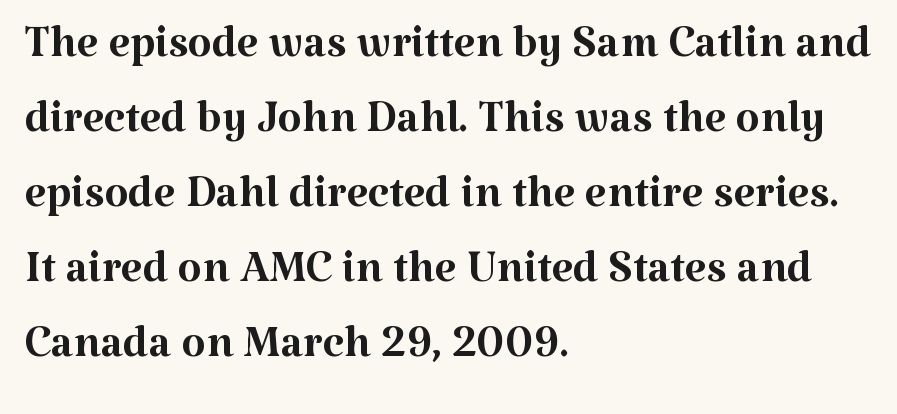
The image shows 62 px regular-weight serif type, upright; set left-aligned, line spacing 1.21x, normal letter spacing, not underlined; medium stroke contrast and a medium x-height.
